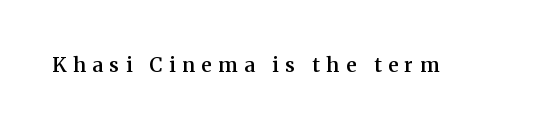
I'd describe the lettering as semibold — firm but not a full bold. Characters remain perfectly vertical along every line. Any mark beneath the type? The region is blank. In terms of letterspacing, this is a distinctly airy, spread setting.
